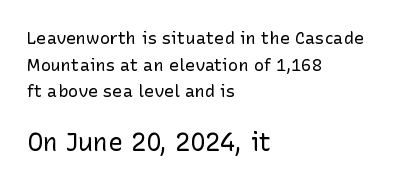
Q: Is the text bold? A: No.
Q: Is the text italic (slanted)? A: No, it is upright.
Q: Is the text underlined? A: No.
Q: How is the paragraph aligned? A: Left-aligned.
Q: Is the spacing between letters normal or unusually wide? A: Normal.
Q: Is the spacing between lines tight, normal or loose? A: Normal.
Q: Which block of text is set in a larger size, the first (top) or the second (bottom)? A: The second (bottom) one.
